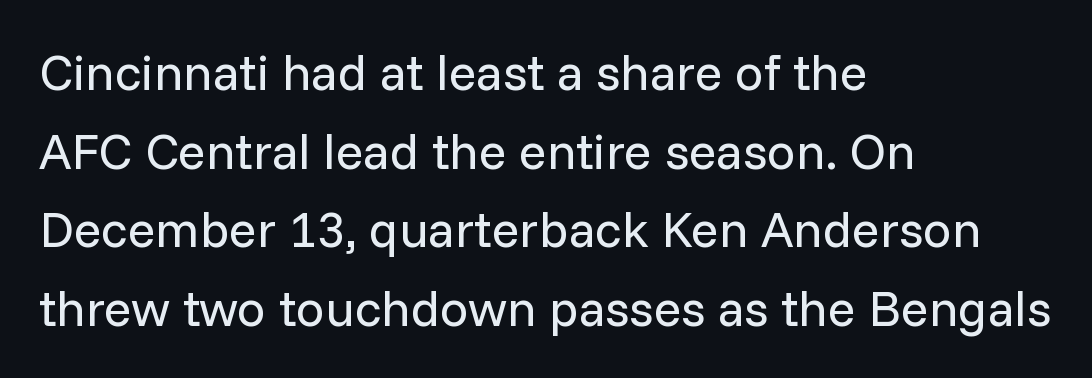
{"serif": "no", "italic": "no", "bold": "no", "weight": "regular", "width": "normal", "stroke_contrast": "low", "x_height": "medium", "monospaced": "no", "underline": "no", "align": "left", "line_spacing": "normal", "line_spacing_ratio": 1.54, "letter_spacing": "normal", "letter_spacing_em": 0.0, "glyph_px": 51}
